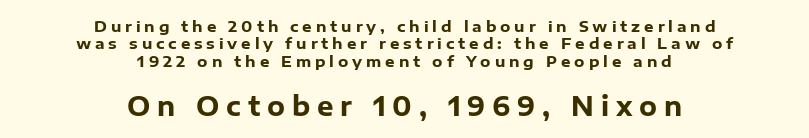
{"italic": "no", "bold": "yes", "underline": "no", "align": "center", "line_spacing_ratio": 1.16, "letter_spacing": "wide", "letter_spacing_em": 0.26, "larger_block": "second", "size_ratio": 1.73, "glyph_px": 26}
